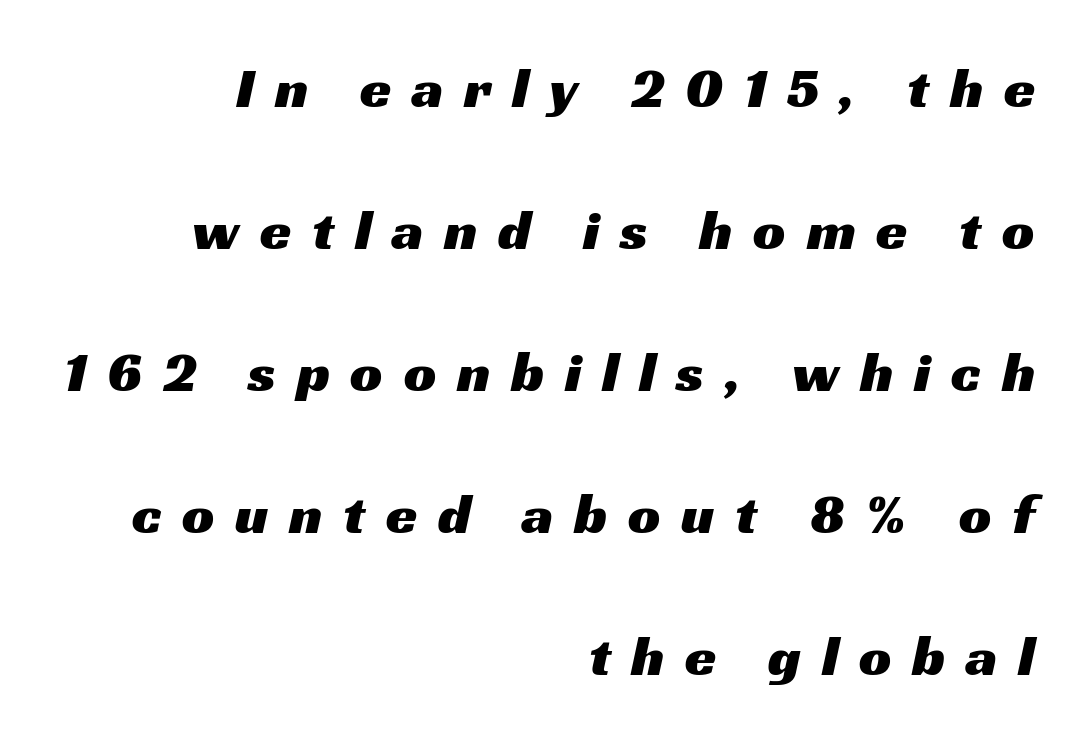
What kind of face is this? One without serifs — a sans. How are the letters spaced? Widely, with obvious added tracking. The passage shown is typed in a proportional face where columns would drift. Quick note: interline space is abundant.
